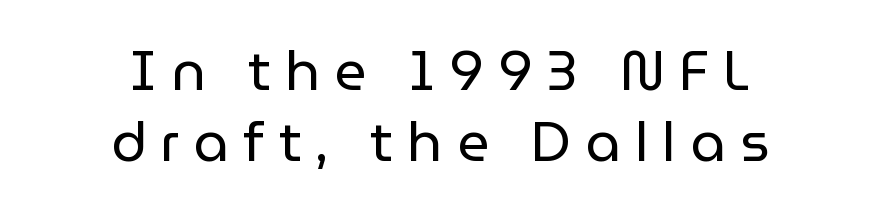
{"serif": "no", "italic": "no", "bold": "no", "weight": "regular", "width": "normal", "stroke_contrast": "low", "x_height": "medium", "monospaced": "no", "underline": "no", "align": "center", "line_spacing": "normal", "line_spacing_ratio": 1.27, "letter_spacing": "wide", "letter_spacing_em": 0.25, "glyph_px": 56}
